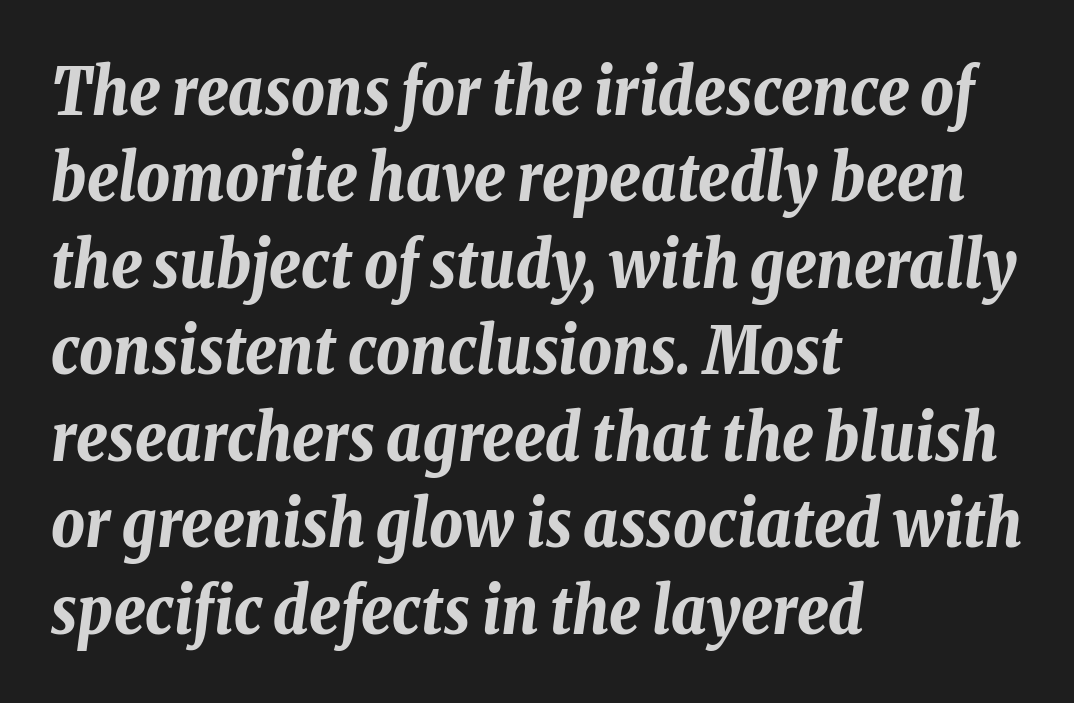
The image shows 65 px bold, condensed type, italic (leaning right); set left-aligned, normal line spacing (1.33x), normal letter spacing, not underlined; low stroke contrast and a medium x-height.
